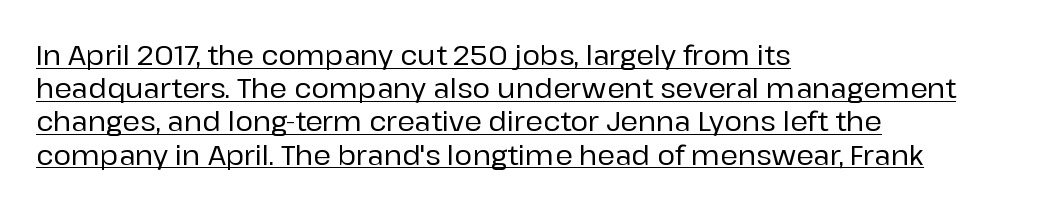
Q: Is the text italic (slanted)? A: No, it is upright.
Q: Is the text underlined? A: Yes.
Q: How is the paragraph aligned? A: Left-aligned.
Q: Is the spacing between letters normal or unusually wide? A: Normal.
